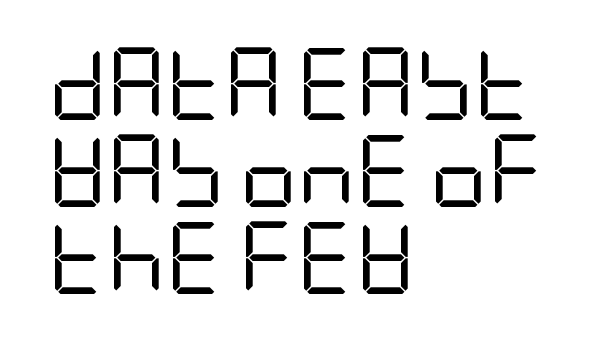
No word sits above an underline. Horizontal alignment here is leftward, the default for most running prose. In terms of letterform style, serifs are entirely absent. Stems and bowls with no extra thickness — not bold.
